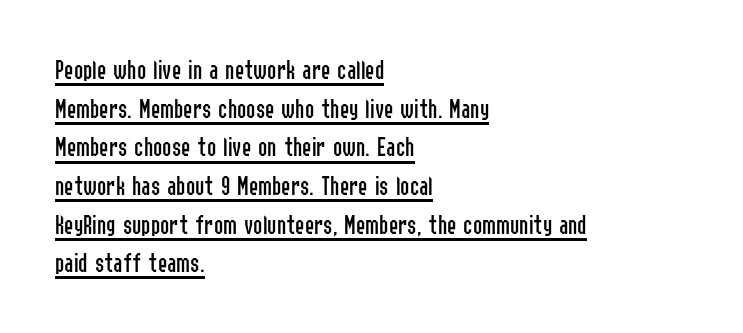
{"serif": "no", "italic": "no", "bold": "no", "weight": "regular", "width": "condensed", "stroke_contrast": "low", "x_height": "medium", "monospaced": "no", "underline": "yes", "align": "left", "line_spacing": "normal", "line_spacing_ratio": 1.38, "letter_spacing": "normal", "letter_spacing_em": 0.0, "glyph_px": 28}
